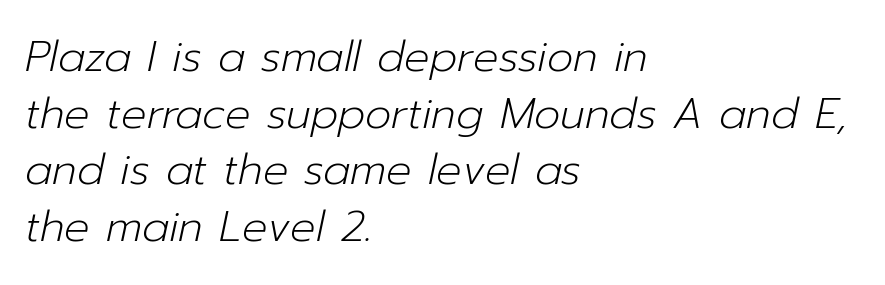
The image shows 42 px light type, italic (leaning right); set left-aligned, normal line spacing (1.35x), normal letter spacing, not underlined; low stroke contrast and a medium x-height.
